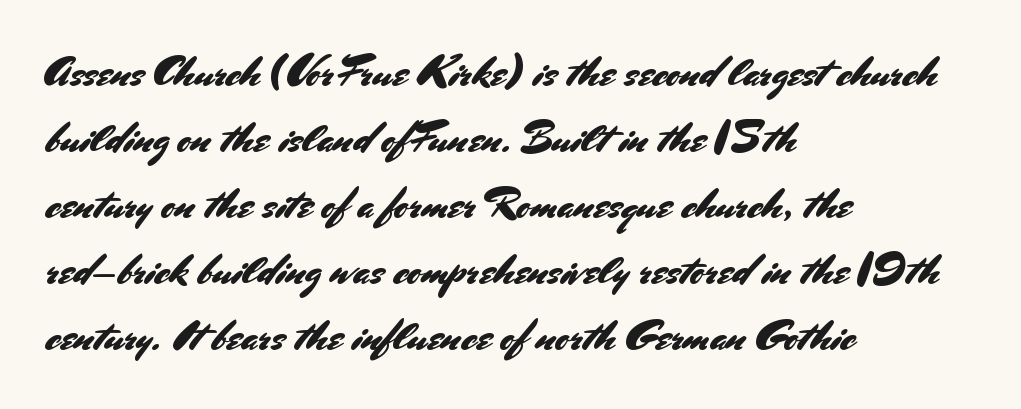
{"serif": "no", "width": "normal", "stroke_contrast": "medium", "x_height": "small", "monospaced": "no", "underline": "no", "align": "left", "line_spacing": "normal", "line_spacing_ratio": 1.57, "letter_spacing": "normal", "letter_spacing_em": 0.0, "glyph_px": 42}
